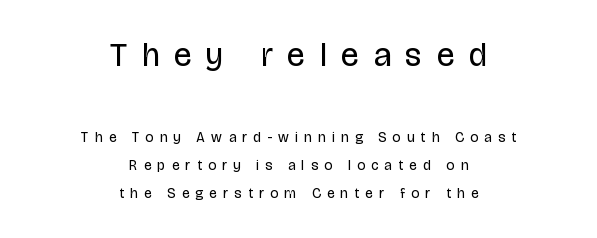
Q: Is the text bold? A: No.
Q: Is the text italic (slanted)? A: No, it is upright.
Q: Is the typeface a serif or a sans-serif typeface? A: Sans-serif.
Q: Is the text underlined? A: No.
Q: How is the paragraph aligned? A: Centered.
Q: Is the spacing between letters normal or unusually wide? A: Unusually wide.
Q: Is the spacing between lines tight, normal or loose? A: Loose.
Q: Which block of text is set in a larger size, the first (top) or the second (bottom)? A: The first (top) one.
Q: Width (condensed, normal, or wide)? A: Condensed.
Q: Stroke contrast? A: Low.
Q: x-height? A: Large.
Q: Monospaced? A: No.
